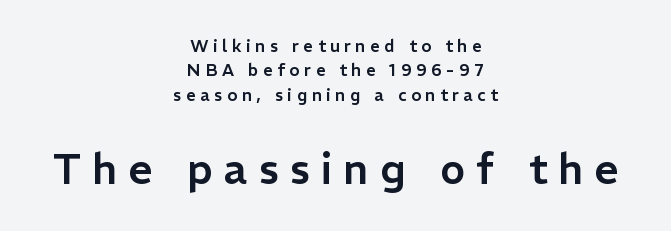
Plain, unruled lines of type. Does the copy run flush right? No — it is centered line by line. You could only call the tracking loose — the letters float apart. You could not count columns in this text — the font is proportionally spaced. Size hierarchy here favors the trailing block over the leading one. Check where the strokes stop: nothing finishes them off — pure sans.
